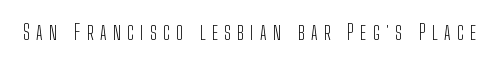
{"italic": "no", "bold": "no", "underline": "no", "letter_spacing": "wide", "letter_spacing_em": 0.3, "glyph_px": 21}
